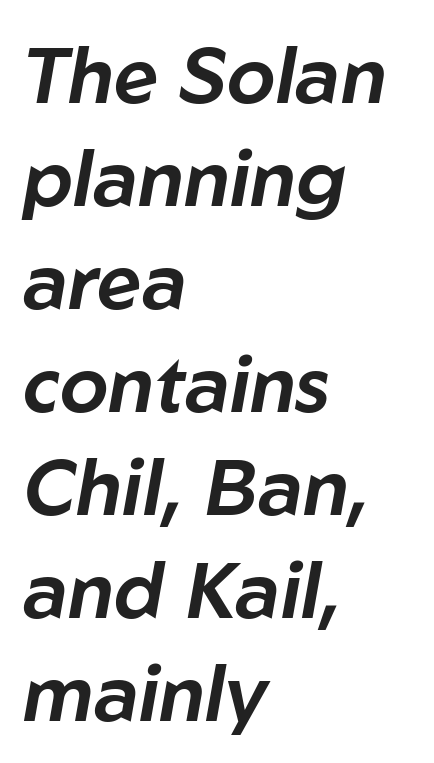
The image shows 78 px text type, italic (leaning right); set left-aligned, normal line spacing (1.32x), normal letter spacing, not underlined; low stroke contrast and a medium x-height.
